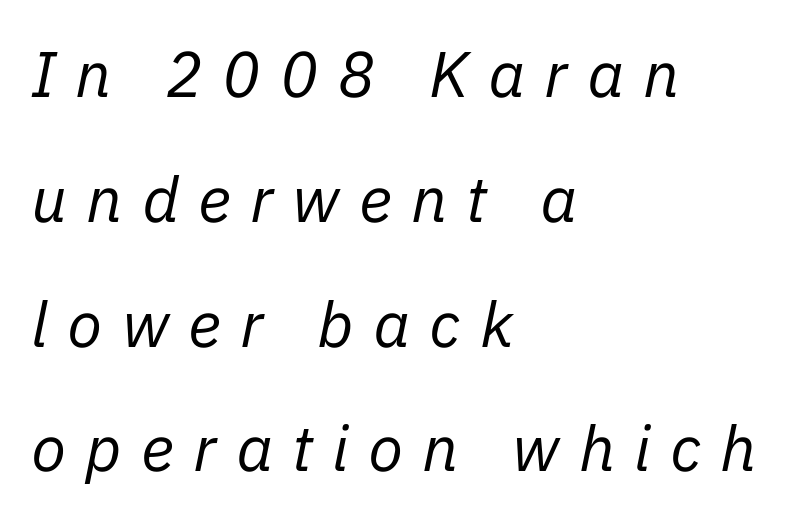
The image shows 64 px regular-weight type, italic (leaning right); set left-aligned, loose line spacing (1.95x), unusually wide letter spacing (+0.3 em), not underlined; low stroke contrast and a medium x-height.
